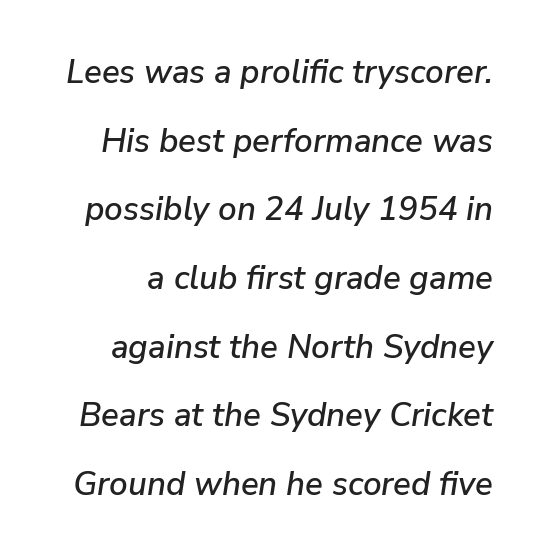
{"italic": "yes", "lean": "right", "slant_degrees": 9, "width": "normal", "stroke_contrast": "low", "x_height": "medium", "monospaced": "no", "underline": "no", "line_spacing": "loose", "line_spacing_ratio": 2.08, "letter_spacing": "normal", "letter_spacing_em": 0.0, "glyph_px": 33}
